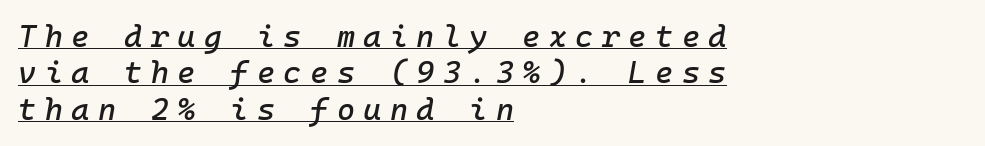
{"italic": "yes", "lean": "right", "slant_degrees": 10, "width": "normal", "stroke_contrast": "low", "x_height": "medium", "monospaced": "yes", "underline": "yes", "align": "left", "line_spacing_ratio": 1.17, "letter_spacing": "wide", "letter_spacing_em": 0.27, "glyph_px": 31}
